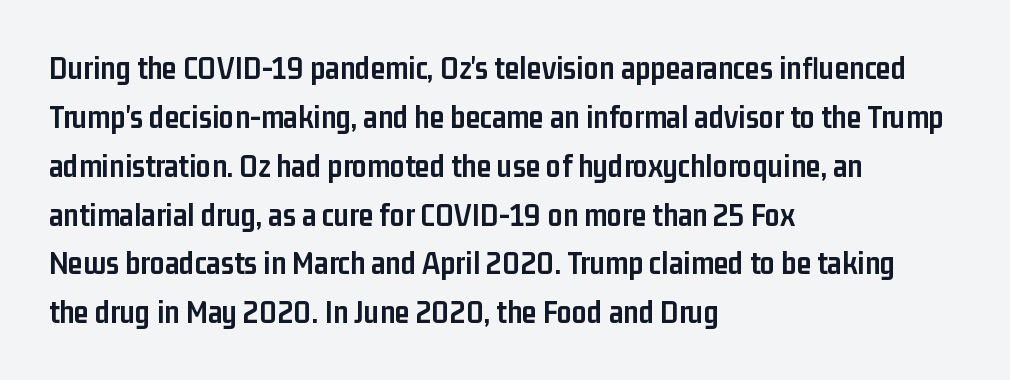
{"serif": "no", "italic": "no", "bold": "yes", "weight": "semibold", "width": "condensed", "stroke_contrast": "low", "x_height": "medium", "monospaced": "no", "underline": "no", "align": "left", "line_spacing": "normal", "line_spacing_ratio": 1.48, "letter_spacing": "normal", "letter_spacing_em": 0.0, "glyph_px": 33}
